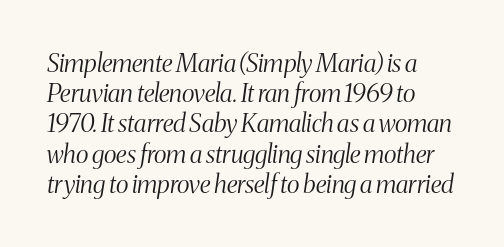
{"italic": "yes", "lean": "right", "slant_degrees": 8, "bold": "no", "underline": "no", "align": "left", "line_spacing_ratio": 1.21, "letter_spacing": "normal", "letter_spacing_em": 0.0, "glyph_px": 25}
